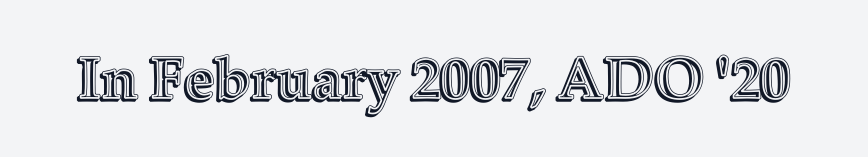
Q: Is the text italic (slanted)? A: No, it is upright.
Q: Is the text underlined? A: No.
Q: Is the spacing between letters normal or unusually wide? A: Normal.
Q: Width (condensed, normal, or wide)? A: Normal.
Q: x-height? A: Medium.
Q: Monospaced? A: No.
